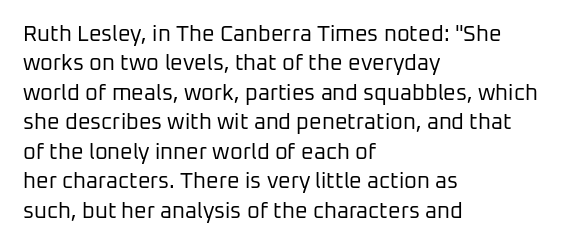
Q: Is the text bold? A: No.
Q: Is the text italic (slanted)? A: No, it is upright.
Q: Is the text underlined? A: No.
Q: How is the paragraph aligned? A: Left-aligned.
Q: Is the spacing between letters normal or unusually wide? A: Normal.
Q: Is the spacing between lines tight, normal or loose? A: Normal.
